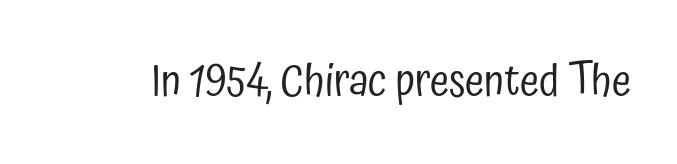
The letterforms sit shoulder to shoulder at normal distance. Typographically, this falls in the sans-serif category. Each row of text sits above clean, open space. Varying glyph widths throughout — classic text-font behaviour. A typesetter would mark this as roman, not italic.
